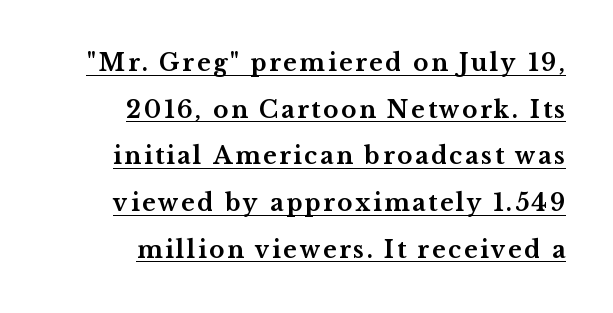
Q: Is the text bold? A: Yes.
Q: Is the text italic (slanted)? A: No, it is upright.
Q: Is the text underlined? A: Yes.
Q: How is the paragraph aligned? A: Right-aligned.
Q: Is the spacing between lines tight, normal or loose? A: Loose.
